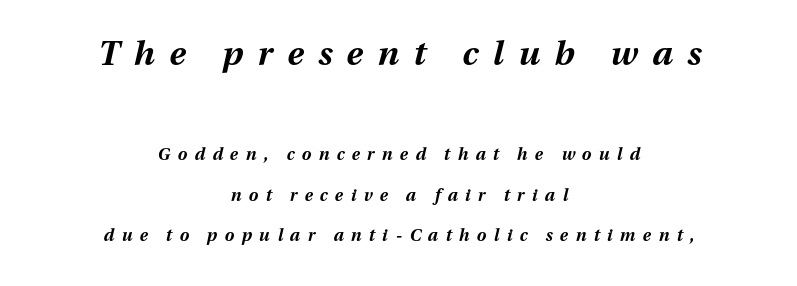
{"italic": "yes", "lean": "right", "slant_degrees": 13, "bold": "yes", "weight": "bold", "width": "normal", "stroke_contrast": "medium", "x_height": "medium", "monospaced": "no", "underline": "no", "align": "center", "line_spacing": "loose", "line_spacing_ratio": 2.38, "letter_spacing": "wide", "letter_spacing_em": 0.43, "larger_block": "first", "size_ratio": 2.0, "glyph_px": 34}
